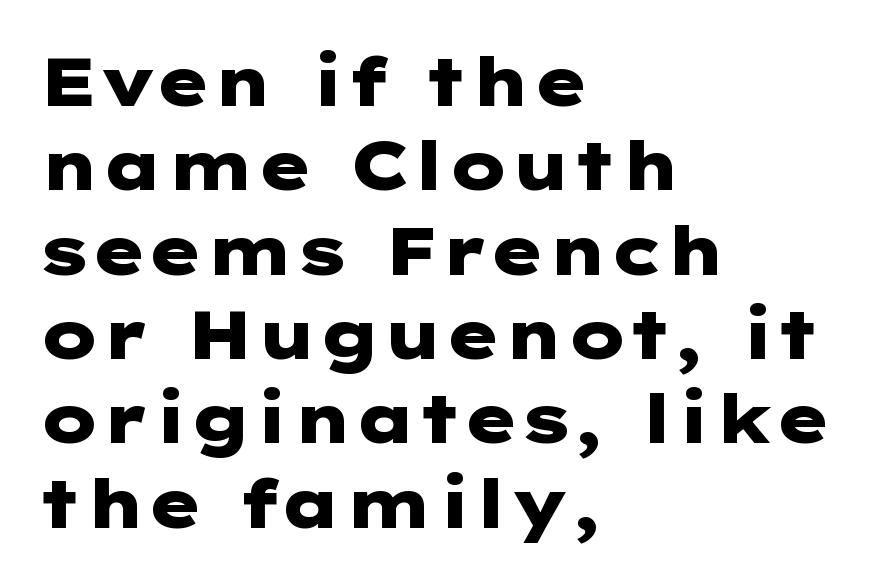
The image shows 68 px heavy, wide sans-serif type, upright; set left-aligned, line spacing 1.24x, normal letter spacing, not underlined; low stroke contrast and a medium x-height.
